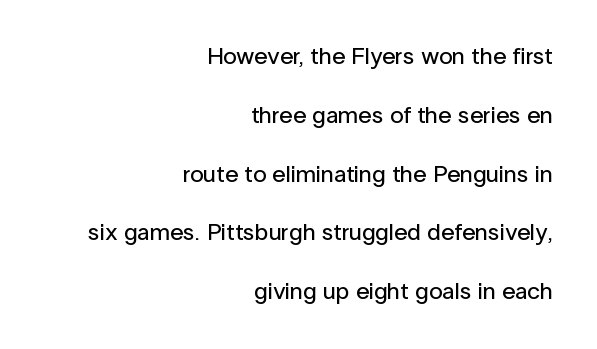
The image shows 24 px text type, upright; set right-aligned, loose line spacing (2.45x), normal letter spacing, not underlined.
